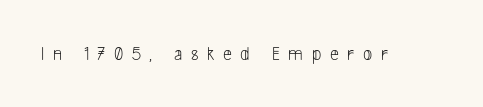
Tracking here is generous; glyphs stand well apart from one another. The gap between lines stays unmarked. Heft: none added — not bold.
